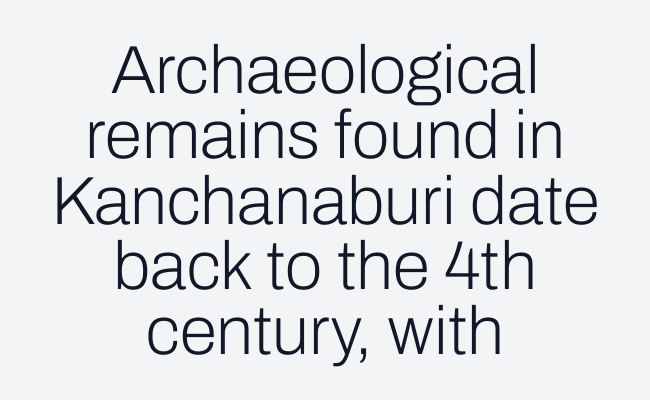
The line texture is even and compact thanks to regular tracking. Which margin do the lines hug? Neither — every line sits in the middle. The typeface chosen for these lines omits serifs. Is the type heavy? It reads as light-to-regular instead.
